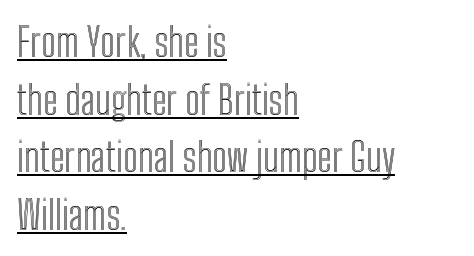
{"italic": "no", "width": "condensed", "x_height": "medium", "monospaced": "no", "underline": "yes", "align": "left", "line_spacing": "normal", "line_spacing_ratio": 1.44, "letter_spacing": "normal", "letter_spacing_em": 0.0, "glyph_px": 40}
